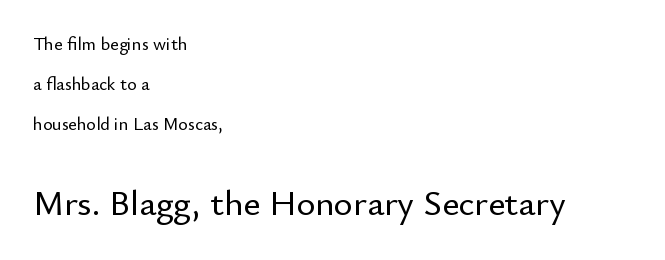
A great deal of white space separates one row of letters from the next. Font category for this specimen: sans-serif. The lines in this sample share a left origin and differ only in where they stop. Two sizes are in play, and the larger belongs to the second block. No italicization has been applied; the sample stays upright.
